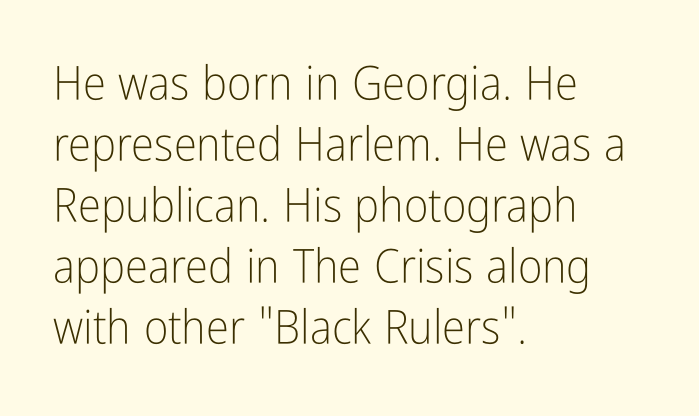
The image shows 47 px light, condensed sans-serif type, upright; set left-aligned, normal line spacing (1.3x), normal letter spacing, not underlined; low stroke contrast and a medium x-height.
